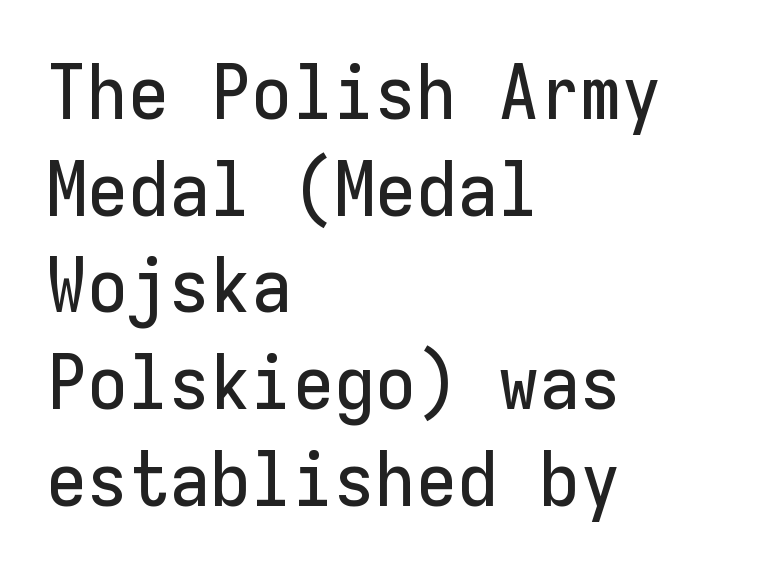
When letters stand straight like this, we call the style roman or upright. Think of a typewriter: that constant character pitch is what you see here. The font family rendered here belongs to the sans-serif group. Leftover space on each line is placed entirely after the last word. Tracking here is standard; glyphs follow each other at the usual distance.
